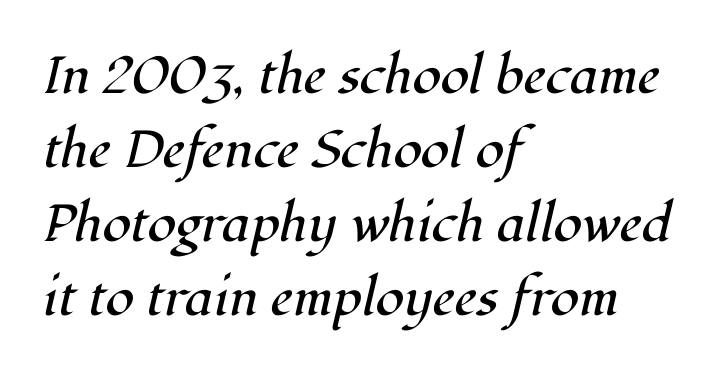
Q: Is the text bold? A: No.
Q: Is the text italic (slanted)? A: Yes, it leans right by about 12 degrees.
Q: Is the typeface a serif or a sans-serif typeface? A: Serif.
Q: Is the text underlined? A: No.
Q: How is the paragraph aligned? A: Left-aligned.
Q: Is the spacing between letters normal or unusually wide? A: Normal.
Q: Is the spacing between lines tight, normal or loose? A: Normal.
Q: Width (condensed, normal, or wide)? A: Normal.
Q: Stroke contrast? A: High.
Q: x-height? A: Medium.
Q: Monospaced? A: No.
